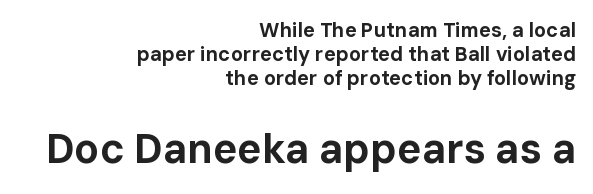
{"serif": "no", "italic": "no", "bold": "yes", "weight": "bold", "width": "normal", "stroke_contrast": "low", "x_height": "medium", "monospaced": "no", "underline": "no", "align": "right", "line_spacing_ratio": 1.21, "letter_spacing": "normal", "letter_spacing_em": 0.0, "larger_block": "second", "size_ratio": 2.05, "glyph_px": 41}
